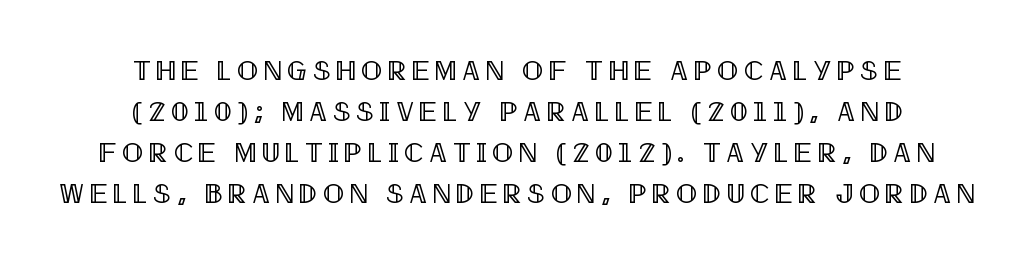
Q: Is the text italic (slanted)? A: No, it is upright.
Q: Is the text underlined? A: No.
Q: How is the paragraph aligned? A: Centered.
Q: Is the spacing between letters normal or unusually wide? A: Unusually wide.
Q: Is the spacing between lines tight, normal or loose? A: Normal.
Q: Width (condensed, normal, or wide)? A: Condensed.
Q: x-height? A: Large.
Q: Monospaced? A: No.
